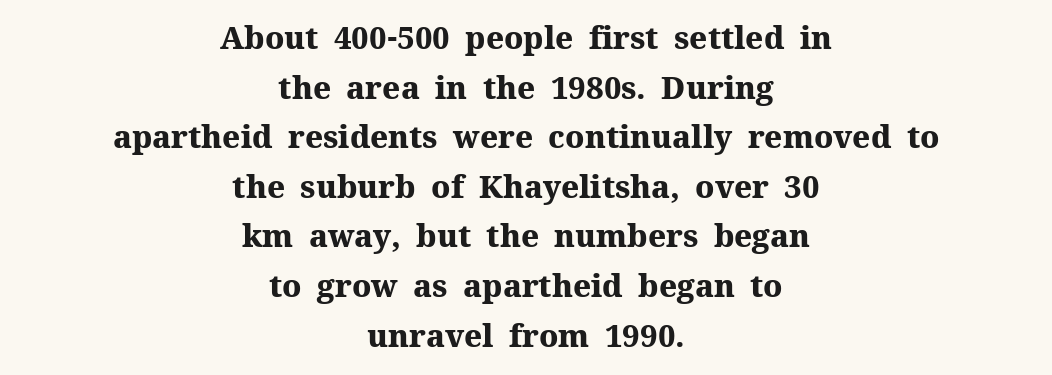
Q: Is the text bold? A: Yes.
Q: Is the text italic (slanted)? A: No, it is upright.
Q: Is the typeface a serif or a sans-serif typeface? A: Serif.
Q: Is the text underlined? A: No.
Q: How is the paragraph aligned? A: Centered.
Q: Is the spacing between letters normal or unusually wide? A: Normal.
Q: Is the spacing between lines tight, normal or loose? A: Normal.
Q: Width (condensed, normal, or wide)? A: Normal.
Q: Stroke contrast? A: Medium.
Q: x-height? A: Medium.
Q: Monospaced? A: No.
